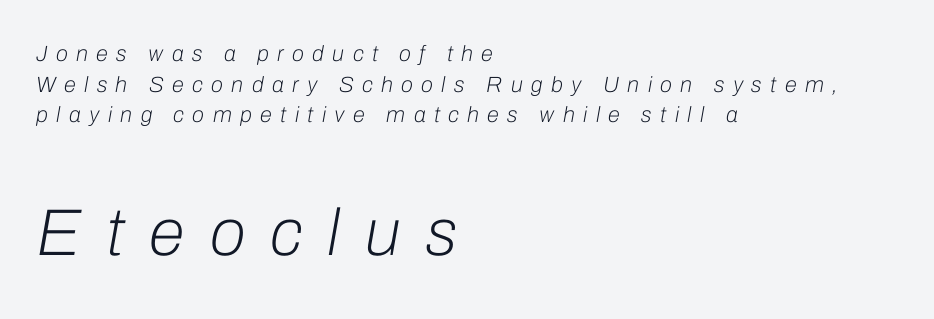
Typesetter's note — lower block bumped up in size, upper block left smaller. Lines of text with bare space underneath. The rendering inserts visible extra space after every character. Yep, that's italic — everything's leaning. Character widths vary here, with narrow letters taking less room than wide ones.
